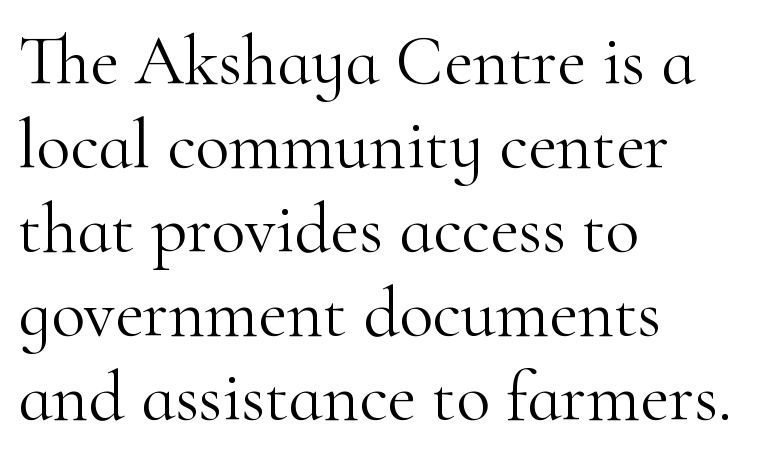
Honestly, there is no underline to notice here at all. The typography opts for an upright posture over an oblique one. The passage shown is typeset with a serif family. This reads as an unemphasized weight, regular at the heaviest.
